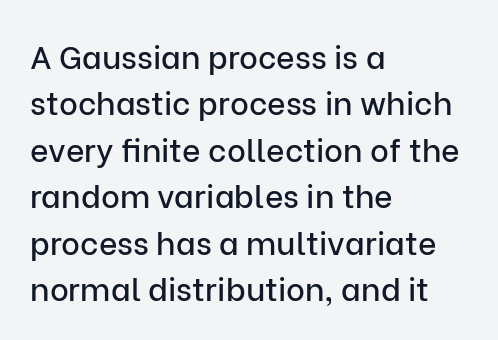
Q: Is the text italic (slanted)? A: No, it is upright.
Q: Is the typeface a serif or a sans-serif typeface? A: Sans-serif.
Q: Is the text underlined? A: No.
Q: How is the paragraph aligned? A: Left-aligned.
Q: Is the spacing between letters normal or unusually wide? A: Normal.
Q: Is the spacing between lines tight, normal or loose? A: Normal.
Q: Width (condensed, normal, or wide)? A: Normal.
Q: Stroke contrast? A: Low.
Q: x-height? A: Medium.
Q: Monospaced? A: No.
